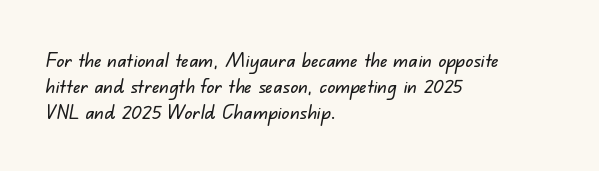
Q: Is the text underlined? A: No.
Q: How is the paragraph aligned? A: Left-aligned.
Q: Is the spacing between letters normal or unusually wide? A: Normal.
Q: Is the spacing between lines tight, normal or loose? A: Normal.
